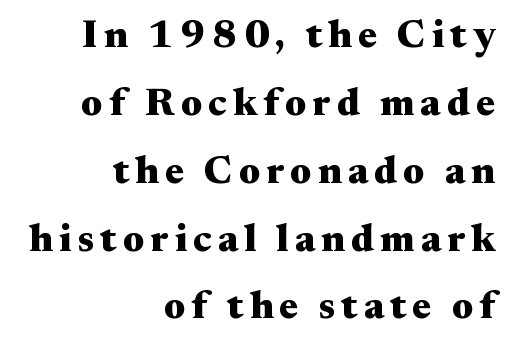
Q: Is the text bold? A: Yes.
Q: Is the text italic (slanted)? A: No, it is upright.
Q: Is the typeface a serif or a sans-serif typeface? A: Serif.
Q: Is the text underlined? A: No.
Q: How is the paragraph aligned? A: Right-aligned.
Q: Width (condensed, normal, or wide)? A: Wide.
Q: Stroke contrast? A: Medium.
Q: x-height? A: Small.
Q: Monospaced? A: No.
